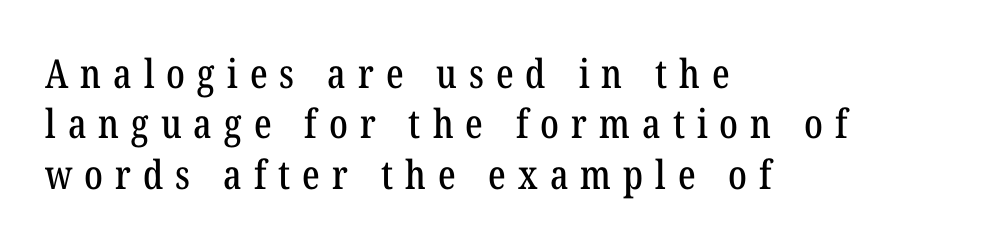
Q: Is the text italic (slanted)? A: No, it is upright.
Q: Is the typeface a serif or a sans-serif typeface? A: Serif.
Q: Is the text underlined? A: No.
Q: How is the paragraph aligned? A: Left-aligned.
Q: Is the spacing between letters normal or unusually wide? A: Unusually wide.
Q: Is the spacing between lines tight, normal or loose? A: Normal.
Q: Width (condensed, normal, or wide)? A: Condensed.
Q: Stroke contrast? A: Low.
Q: x-height? A: Medium.
Q: Monospaced? A: No.
